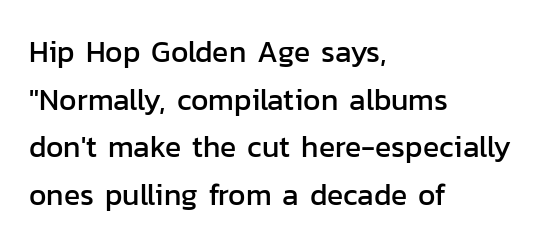
The image shows 30 px sans-serif type, upright; set left-aligned, normal line spacing (1.59x), normal letter spacing, not underlined; low stroke contrast and a medium x-height.
